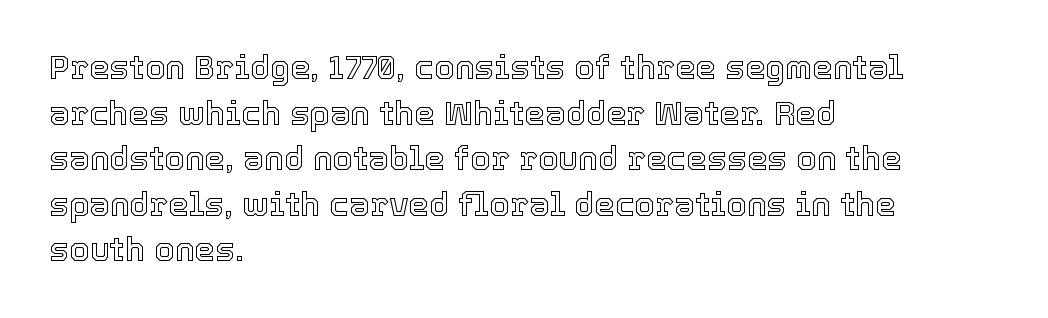
Underline: absent. Spacing between characters is what you'd get straight out of the box. Alignment: flush left. Looks like regular typesetting: each glyph gets only the width it needs. The letters stand straight up with perfectly vertical stems. Leading: standard.
